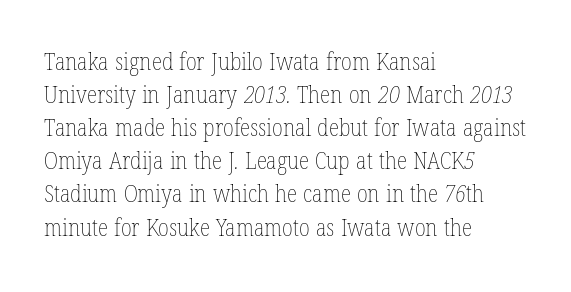
Q: Is the text bold? A: No.
Q: Is the text underlined? A: No.
Q: How is the paragraph aligned? A: Left-aligned.
Q: Is the spacing between letters normal or unusually wide? A: Normal.
Q: Is the spacing between lines tight, normal or loose? A: Normal.
